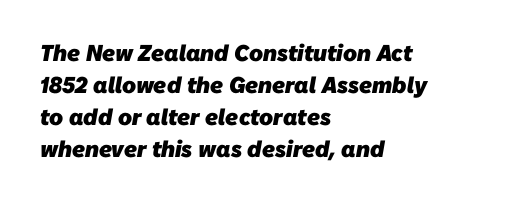
Notice how thick the strokes are: this is what a full bold looks like. One glance says typical: line gaps are just what's usual. Here the glyphs are tracked normally, forming tight word shapes. Glance below the letters and you will spot only blank space. These lines are set flush left with a ragged right edge.
